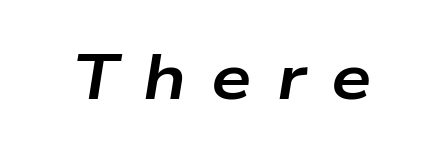
Q: Is the text bold? A: Yes.
Q: Is the text italic (slanted)? A: Yes, it leans right by about 9 degrees.
Q: Is the text underlined? A: No.
Q: Is the spacing between letters normal or unusually wide? A: Unusually wide.
Q: Width (condensed, normal, or wide)? A: Wide.
Q: Stroke contrast? A: Low.
Q: x-height? A: Medium.
Q: Monospaced? A: No.
